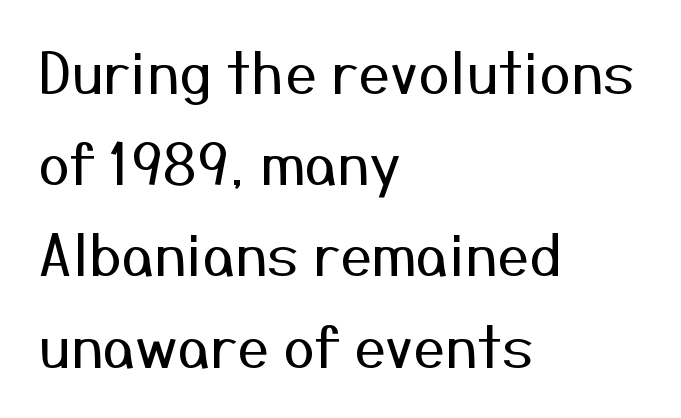
Q: Is the text bold? A: No.
Q: Is the text italic (slanted)? A: No, it is upright.
Q: Is the typeface a serif or a sans-serif typeface? A: Sans-serif.
Q: Is the text underlined? A: No.
Q: How is the paragraph aligned? A: Left-aligned.
Q: Is the spacing between letters normal or unusually wide? A: Normal.
Q: Is the spacing between lines tight, normal or loose? A: Normal.
Q: Width (condensed, normal, or wide)? A: Normal.
Q: Stroke contrast? A: Medium.
Q: x-height? A: Medium.
Q: Monospaced? A: No.
